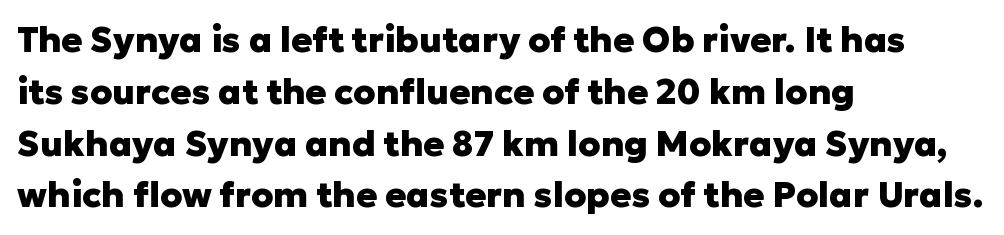
The image shows 35 px heavy sans-serif type, upright; set left-aligned, normal line spacing (1.48x), normal letter spacing, not underlined; low stroke contrast and a medium x-height.
